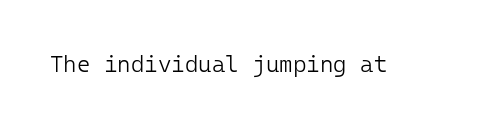
Q: Is the text bold? A: No.
Q: Is the text italic (slanted)? A: No, it is upright.
Q: Is the text underlined? A: No.
Q: Is the spacing between letters normal or unusually wide? A: Normal.
